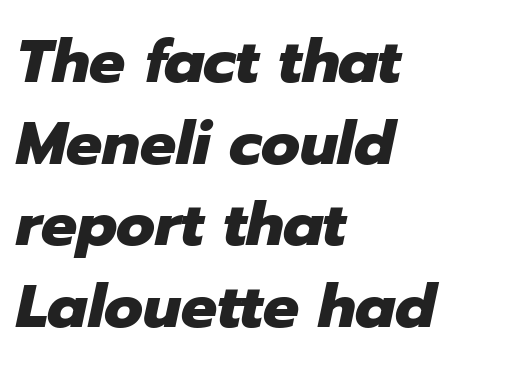
Is this a fixed-width face? No — the glyphs have proportional, varying widths. A typesetter would mark this as italic. One-word summary of the alignment: left. Anything drawn beneath the words? Only blank space. Spacing between characters is what you'd get straight out of the box. Is the type bold? Yes — the strokes are clearly thick and heavy.
